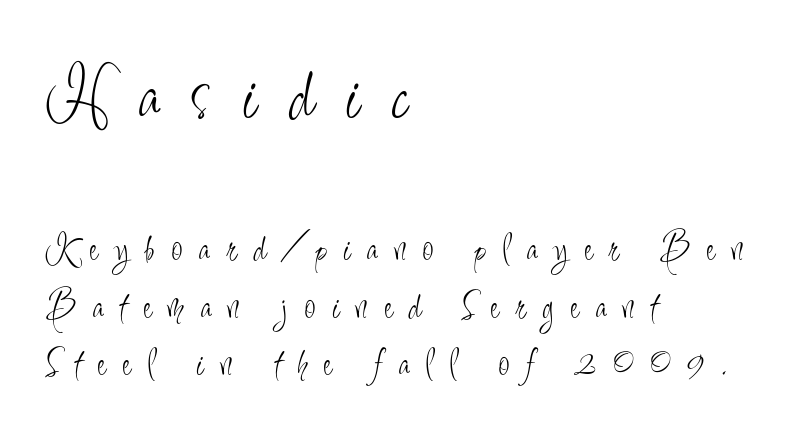
Q: Is the text bold? A: No.
Q: Is the typeface a serif or a sans-serif typeface? A: Sans-serif.
Q: Is the text underlined? A: No.
Q: How is the paragraph aligned? A: Left-aligned.
Q: Is the spacing between letters normal or unusually wide? A: Unusually wide.
Q: Is the spacing between lines tight, normal or loose? A: Normal.
Q: Which block of text is set in a larger size, the first (top) or the second (bottom)? A: The first (top) one.
Q: Width (condensed, normal, or wide)? A: Condensed.
Q: Stroke contrast? A: Low.
Q: x-height? A: Small.
Q: Monospaced? A: No.
